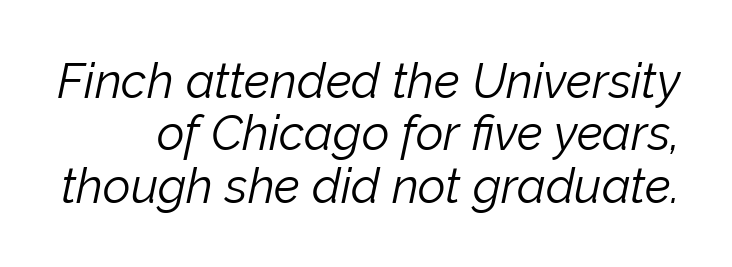
{"italic": "yes", "lean": "right", "slant_degrees": 12, "bold": "no", "weight": "light", "width": "normal", "stroke_contrast": "low", "x_height": "medium", "monospaced": "no", "underline": "no", "line_spacing": "tight", "line_spacing_ratio": 1.09, "letter_spacing": "normal", "letter_spacing_em": 0.0, "glyph_px": 48}
